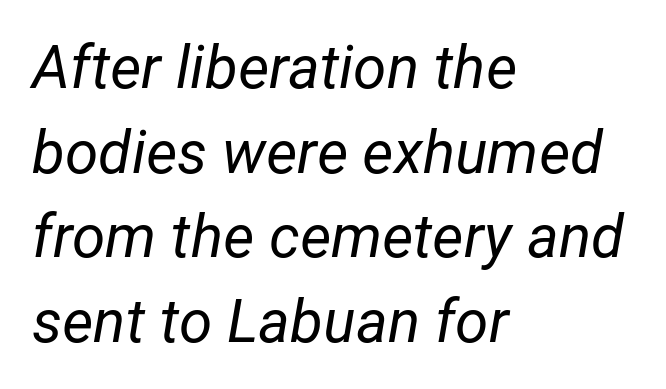
Q: Is the text bold? A: No.
Q: Is the text italic (slanted)? A: Yes, it leans right by about 12 degrees.
Q: Is the text underlined? A: No.
Q: How is the paragraph aligned? A: Left-aligned.
Q: Is the spacing between letters normal or unusually wide? A: Normal.
Q: Is the spacing between lines tight, normal or loose? A: Normal.
Q: Width (condensed, normal, or wide)? A: Normal.
Q: Stroke contrast? A: Low.
Q: x-height? A: Medium.
Q: Monospaced? A: No.
